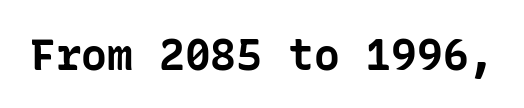
Q: Is the text bold? A: Yes.
Q: Is the text italic (slanted)? A: No, it is upright.
Q: Is the typeface a serif or a sans-serif typeface? A: Sans-serif.
Q: Is the text underlined? A: No.
Q: Is the spacing between letters normal or unusually wide? A: Normal.
Q: Width (condensed, normal, or wide)? A: Normal.
Q: Stroke contrast? A: Low.
Q: x-height? A: Medium.
